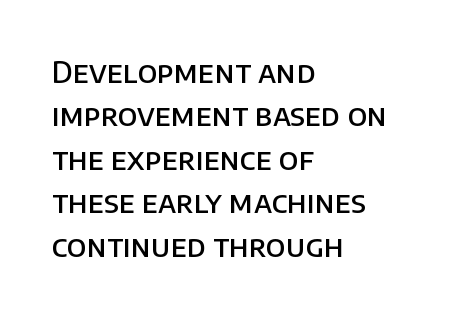
The image shows 30 px semibold sans-serif type, upright; set left-aligned, normal line spacing (1.45x), normal letter spacing, not underlined; low stroke contrast and a large x-height.
